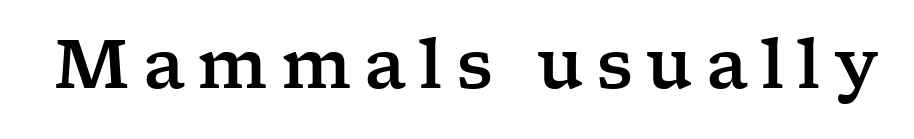
{"serif": "yes", "italic": "no", "width": "wide", "stroke_contrast": "low", "x_height": "medium", "monospaced": "no", "underline": "no", "glyph_px": 68}
